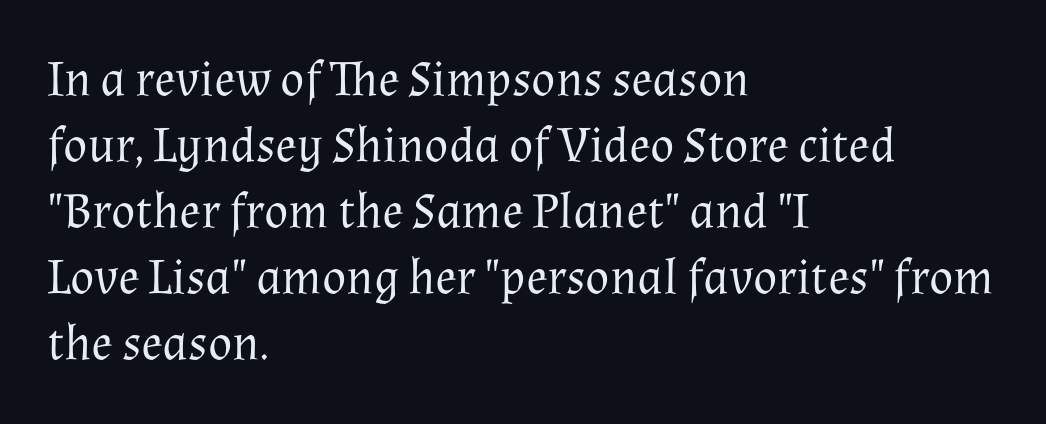
The image shows 50 px regular-weight serif type, upright; set left-aligned, normal line spacing (1.32x), normal letter spacing, not underlined; medium stroke contrast and a medium x-height.
